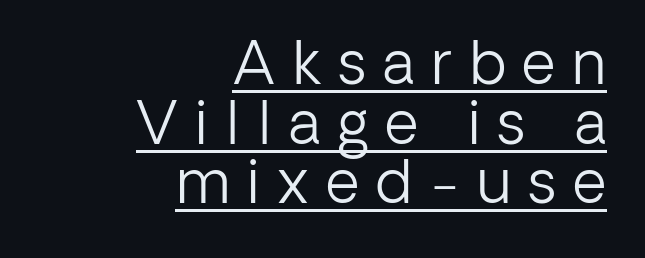
The letters are spread apart with noticeably loose tracking. This is roman type, the default non-slanted kind. Is this a sans? Yes — the strokes have no serifs. Does the copy run flush right? Yes — the right margin is perfectly even.
